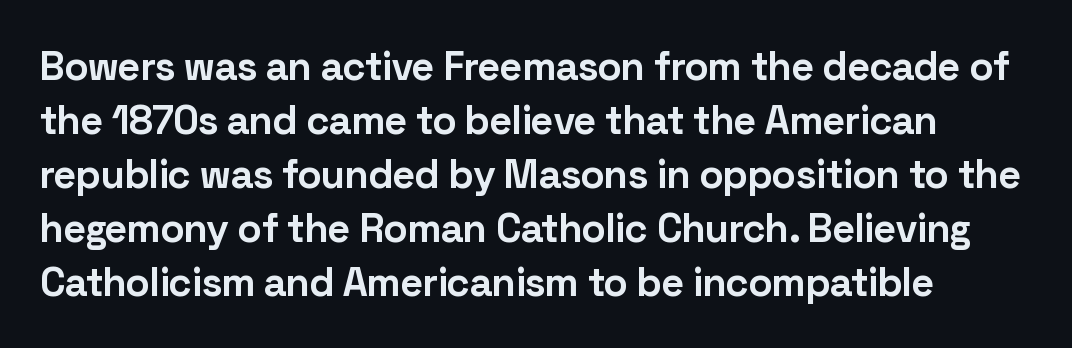
{"serif": "no", "italic": "no", "bold": "yes", "weight": "bold", "width": "normal", "stroke_contrast": "low", "x_height": "medium", "monospaced": "no", "underline": "no", "line_spacing": "normal", "line_spacing_ratio": 1.35, "letter_spacing": "normal", "letter_spacing_em": 0.0, "glyph_px": 40}
